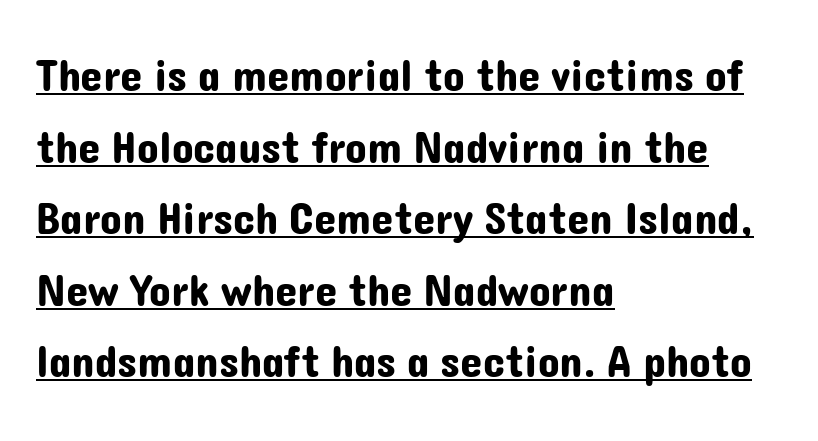
The image shows 45 px sans-serif type, upright; set left-aligned, normal line spacing (1.59x), normal letter spacing, underlined; low stroke contrast and a medium x-height.
